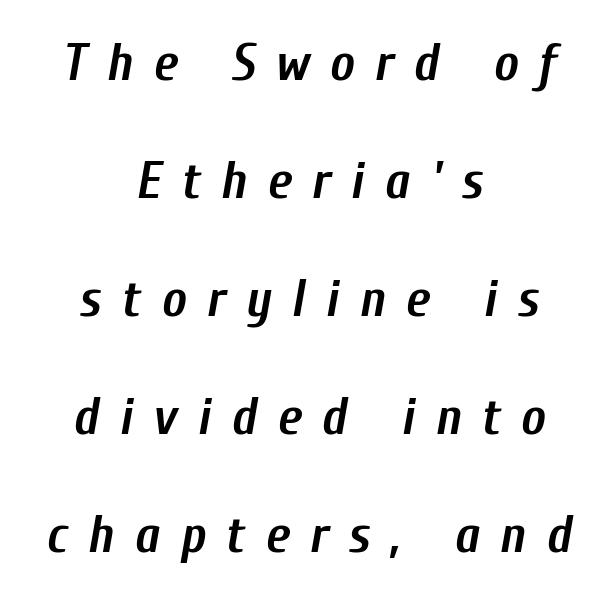
{"italic": "yes", "lean": "right", "slant_degrees": 10, "bold": "yes", "weight": "semibold", "width": "condensed", "stroke_contrast": "low", "x_height": "medium", "monospaced": "no", "underline": "no", "align": "center", "line_spacing": "loose", "line_spacing_ratio": 2.27, "letter_spacing": "wide", "letter_spacing_em": 0.39, "glyph_px": 52}
